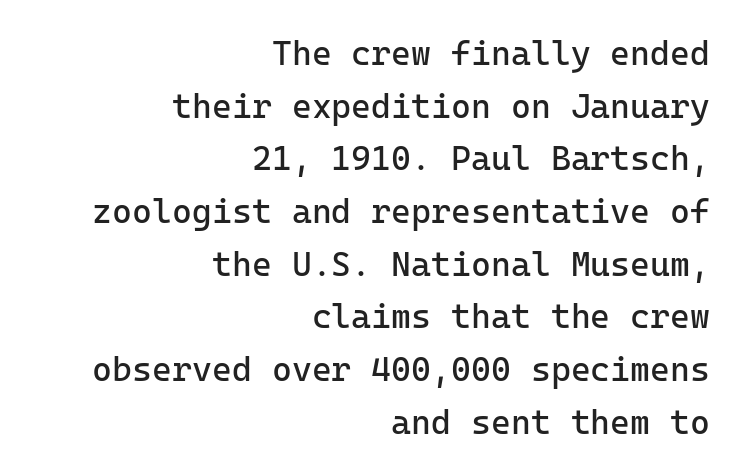
The typeface chosen for these lines omits serifs. The weight would be labelled regular, book, light, or lighter still. Letter spacing: default. Just letters on the line, the space beneath them empty.
